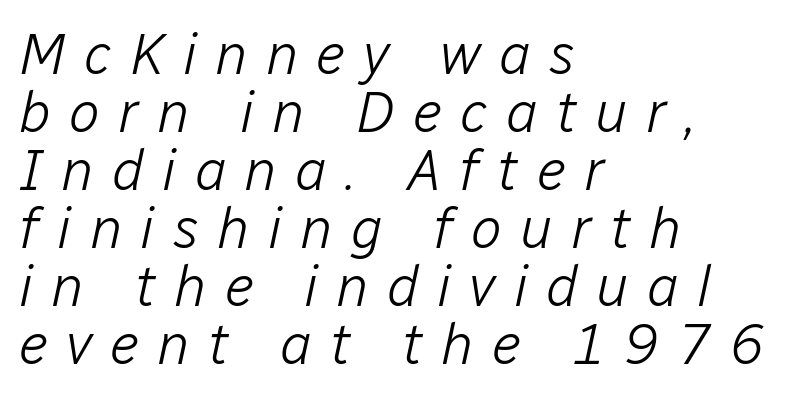
Q: Is the text bold? A: No.
Q: Is the text italic (slanted)? A: Yes, it leans right by about 12 degrees.
Q: Is the text underlined? A: No.
Q: How is the paragraph aligned? A: Left-aligned.
Q: Is the spacing between letters normal or unusually wide? A: Unusually wide.
Q: Is the spacing between lines tight, normal or loose? A: Tight.
Q: Width (condensed, normal, or wide)? A: Normal.
Q: Stroke contrast? A: Low.
Q: x-height? A: Medium.
Q: Monospaced? A: No.
